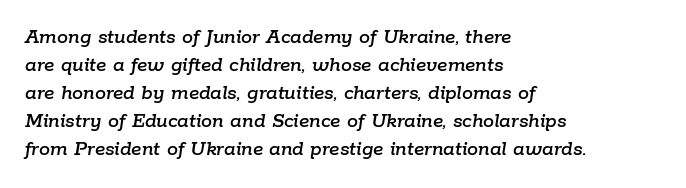
{"italic": "yes", "lean": "right", "slant_degrees": 9, "underline": "no", "align": "left", "line_spacing": "normal", "line_spacing_ratio": 1.27, "letter_spacing": "normal", "letter_spacing_em": 0.0, "glyph_px": 22}
